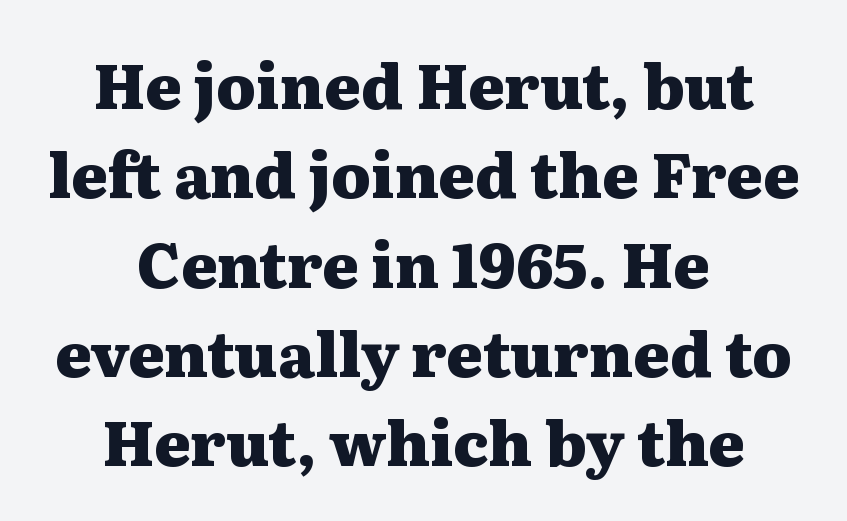
{"serif": "yes", "italic": "no", "bold": "yes", "weight": "heavy", "width": "wide", "stroke_contrast": "medium", "x_height": "medium", "monospaced": "no", "underline": "no", "align": "center", "line_spacing": "normal", "line_spacing_ratio": 1.44, "letter_spacing": "normal", "letter_spacing_em": 0.0, "glyph_px": 62}
